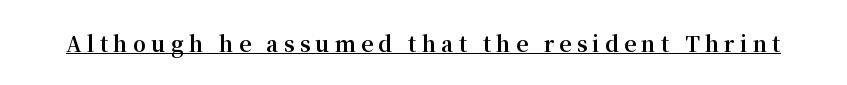
Q: Is the text bold? A: Yes.
Q: Is the text italic (slanted)? A: No, it is upright.
Q: Is the text underlined? A: Yes.
Q: Is the spacing between letters normal or unusually wide? A: Unusually wide.
